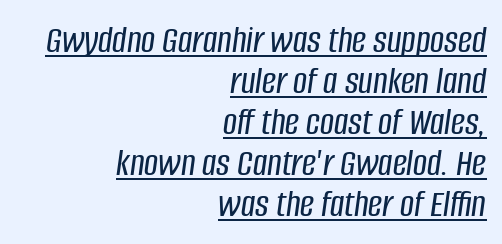
{"italic": "yes", "lean": "right", "slant_degrees": 8, "width": "condensed", "stroke_contrast": "low", "x_height": "large", "monospaced": "no", "underline": "yes", "align": "right", "line_spacing": "tight", "line_spacing_ratio": 1.05, "letter_spacing": "normal", "letter_spacing_em": 0.0, "glyph_px": 39}
